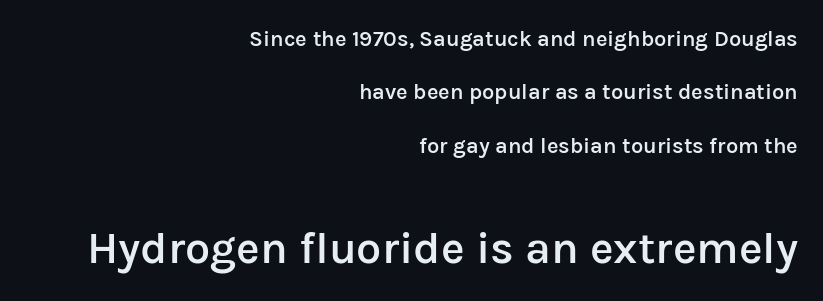
The image shows 45 px semibold sans-serif type, upright; set right-aligned, loose line spacing (2.43x), normal letter spacing, not underlined; the second (bottom) block is 2.05x larger; low stroke contrast and a medium x-height.
